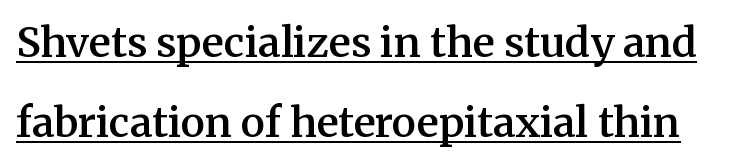
The image shows 41 px semibold serif type, upright; set loose line spacing (1.95x), normal letter spacing, underlined; medium stroke contrast and a medium x-height.
